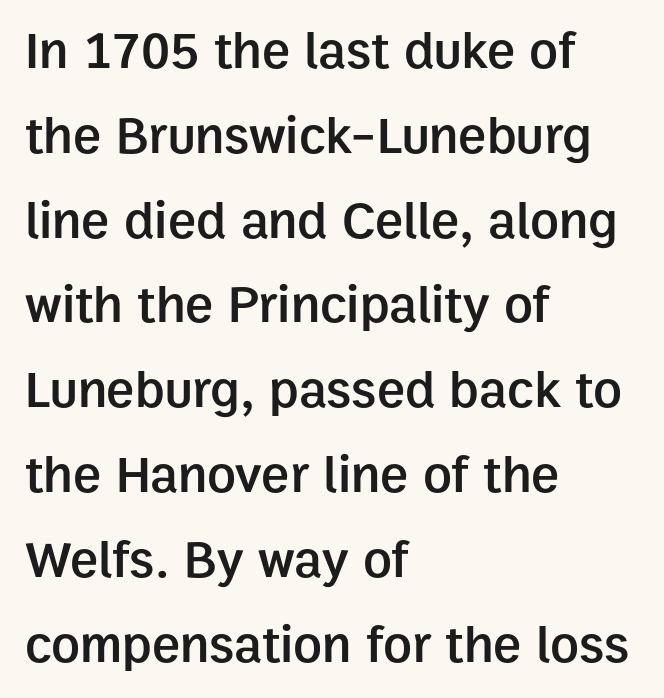
The image shows 53 px semibold sans-serif type, upright; set left-aligned, normal line spacing (1.6x), normal letter spacing, not underlined; low stroke contrast and a medium x-height.
